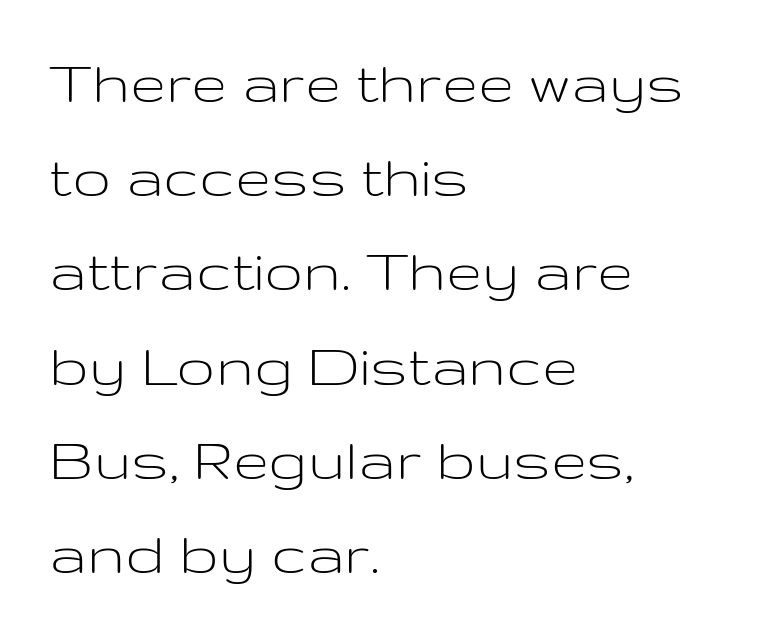
The image shows 65 px light, wide sans-serif type, upright; set left-aligned, normal line spacing (1.45x), normal letter spacing, not underlined; low stroke contrast and a medium x-height.
